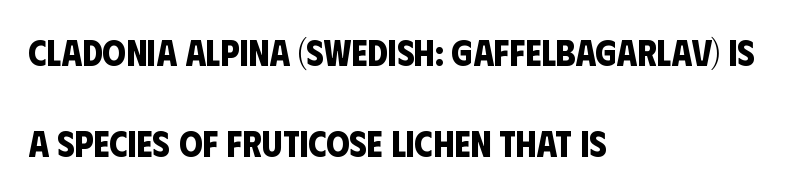
Q: Is the text bold? A: Yes.
Q: Is the typeface a serif or a sans-serif typeface? A: Sans-serif.
Q: Is the text underlined? A: No.
Q: How is the paragraph aligned? A: Left-aligned.
Q: Is the spacing between letters normal or unusually wide? A: Normal.
Q: Is the spacing between lines tight, normal or loose? A: Loose.
Q: Width (condensed, normal, or wide)? A: Condensed.
Q: Stroke contrast? A: Low.
Q: x-height? A: Large.
Q: Monospaced? A: No.
